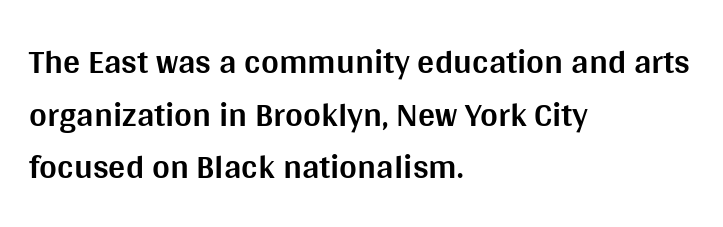
{"serif": "no", "italic": "no", "bold": "yes", "weight": "bold", "width": "normal", "stroke_contrast": "medium", "x_height": "large", "monospaced": "no", "underline": "no", "align": "left", "line_spacing": "normal", "line_spacing_ratio": 1.55, "letter_spacing": "normal", "letter_spacing_em": 0.0, "glyph_px": 34}
